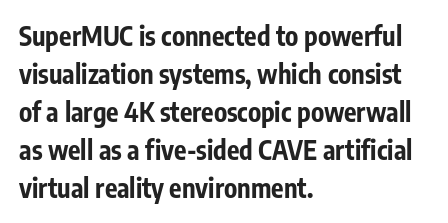
The image shows 26 px bold type, upright; set left-aligned, normal line spacing (1.46x), normal letter spacing, not underlined.
